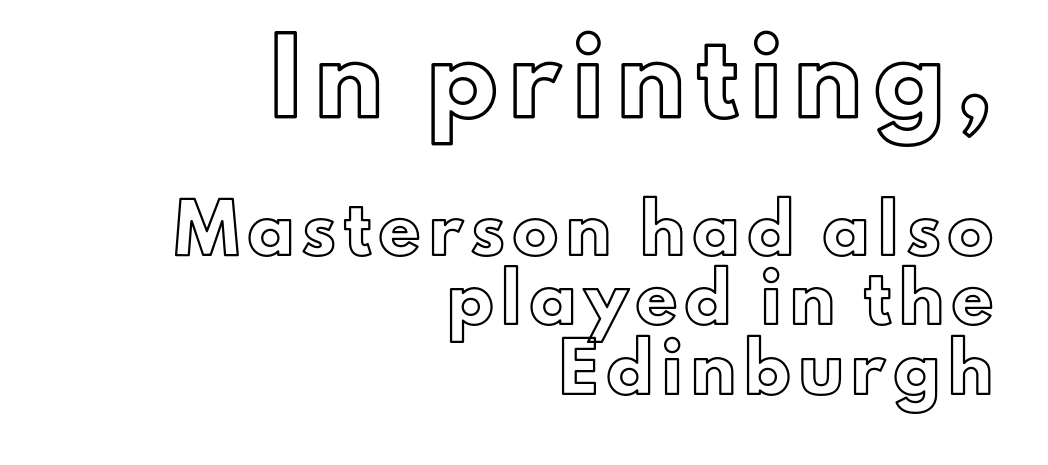
Q: Is the text italic (slanted)? A: No, it is upright.
Q: Is the text underlined? A: No.
Q: How is the paragraph aligned? A: Right-aligned.
Q: Is the spacing between lines tight, normal or loose? A: Normal.
Q: Which block of text is set in a larger size, the first (top) or the second (bottom)? A: The first (top) one.
Q: Width (condensed, normal, or wide)? A: Normal.
Q: x-height? A: Small.
Q: Monospaced? A: No.
